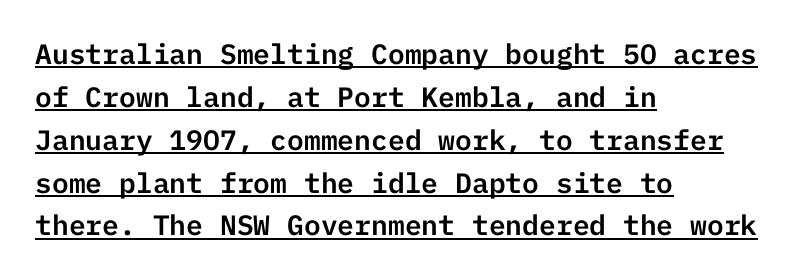
Q: Is the text italic (slanted)? A: No, it is upright.
Q: Is the typeface a serif or a sans-serif typeface? A: Sans-serif.
Q: Is the text underlined? A: Yes.
Q: How is the paragraph aligned? A: Left-aligned.
Q: Is the spacing between letters normal or unusually wide? A: Normal.
Q: Is the spacing between lines tight, normal or loose? A: Normal.
Q: Width (condensed, normal, or wide)? A: Normal.
Q: Stroke contrast? A: Low.
Q: x-height? A: Medium.
